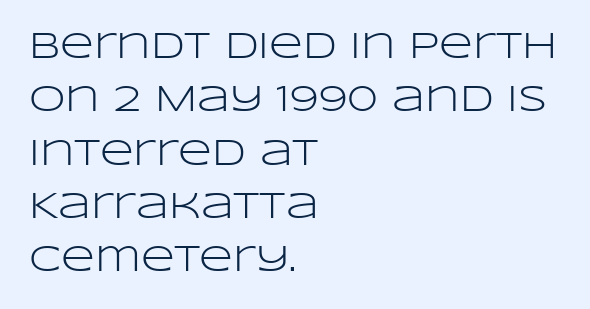
The image shows 37 px light, wide sans-serif type, upright; set left-aligned, normal line spacing (1.44x), normal letter spacing, not underlined; low stroke contrast and a large x-height.
